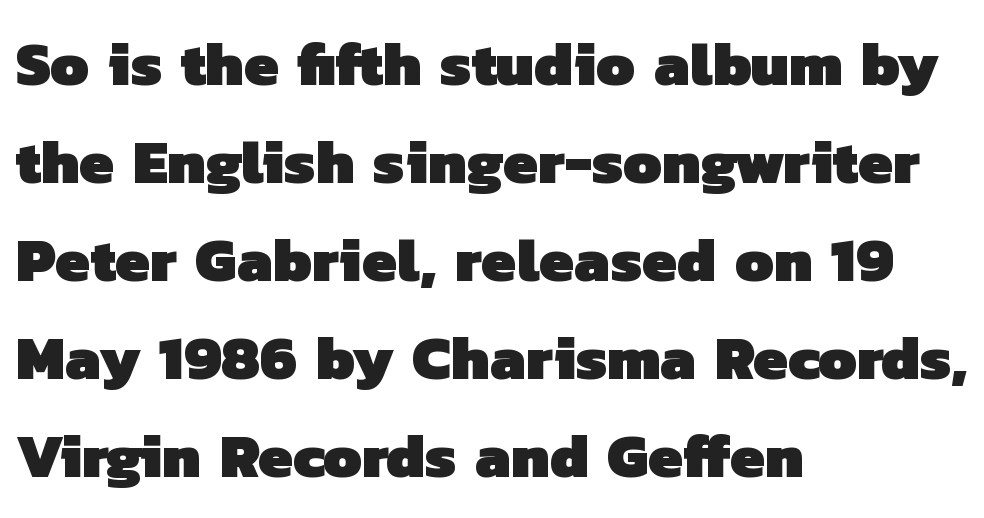
The image shows 62 px heavy sans-serif type; set left-aligned, normal line spacing (1.58x), normal letter spacing, not underlined; low stroke contrast and a medium x-height.
